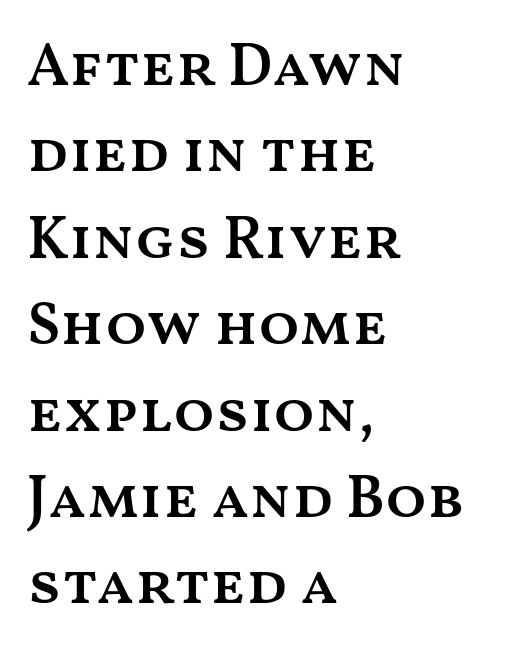
Q: Is the text bold? A: Semi-bold.
Q: Is the text italic (slanted)? A: No, it is upright.
Q: Is the text underlined? A: No.
Q: How is the paragraph aligned? A: Left-aligned.
Q: Is the spacing between letters normal or unusually wide? A: Normal.
Q: Is the spacing between lines tight, normal or loose? A: Normal.
Q: Width (condensed, normal, or wide)? A: Wide.
Q: Stroke contrast? A: Medium.
Q: x-height? A: Medium.
Q: Monospaced? A: No.
